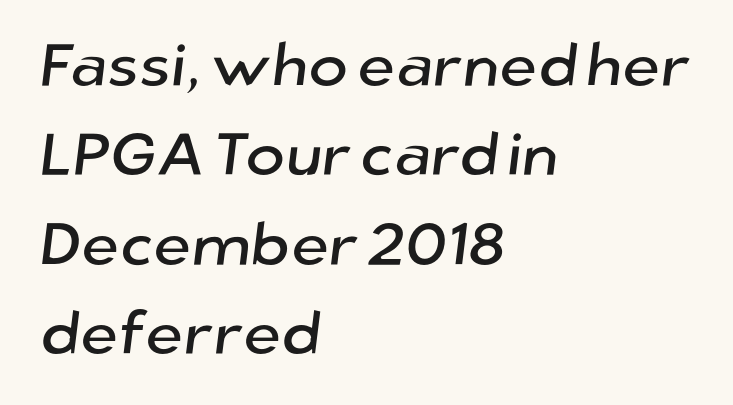
{"serif": "no", "width": "normal", "stroke_contrast": "low", "x_height": "medium", "monospaced": "no", "underline": "no", "align": "left", "line_spacing": "normal", "line_spacing_ratio": 1.49, "letter_spacing": "normal", "letter_spacing_em": 0.0, "glyph_px": 60}
